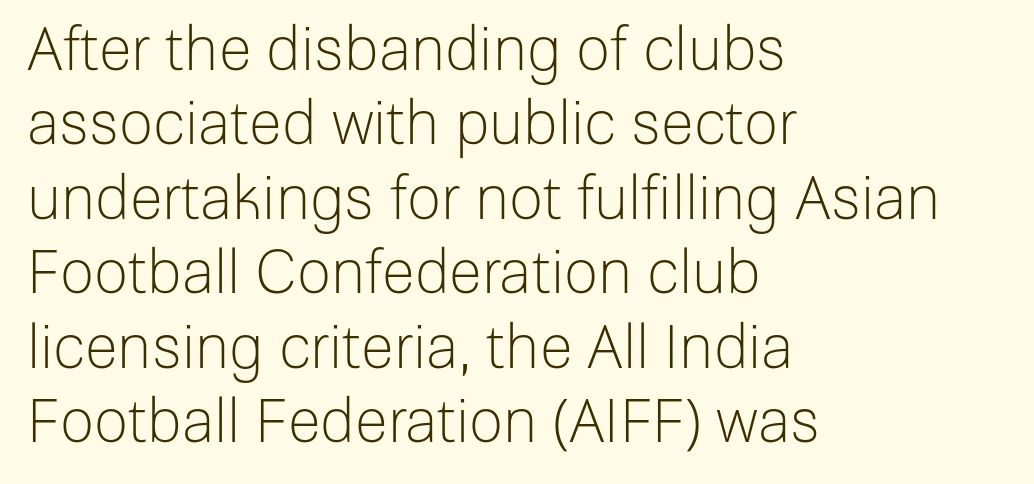
{"serif": "no", "italic": "no", "bold": "no", "weight": "light", "width": "normal", "stroke_contrast": "low", "x_height": "medium", "monospaced": "no", "underline": "no", "align": "left", "line_spacing_ratio": 1.24, "letter_spacing": "normal", "letter_spacing_em": 0.0, "glyph_px": 60}
